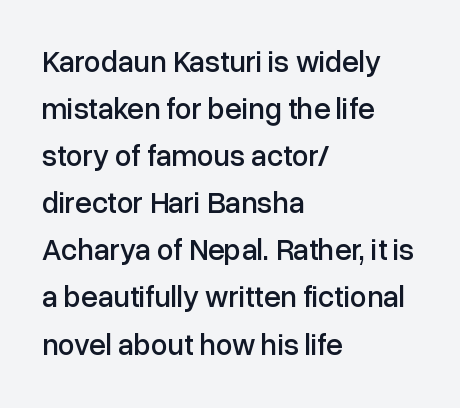
The image shows 30 px sans-serif type, upright; set left-aligned, normal line spacing (1.57x), normal letter spacing, not underlined; low stroke contrast and a medium x-height.
